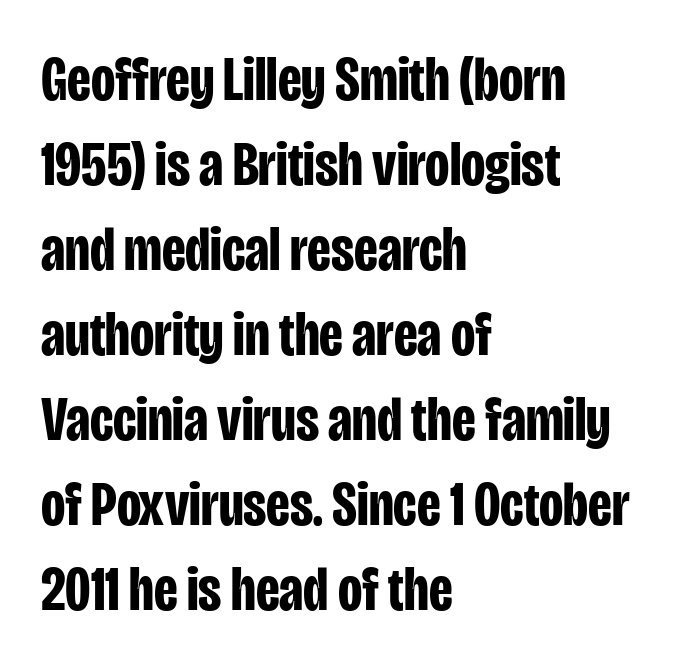
{"serif": "no", "italic": "no", "bold": "yes", "weight": "bold", "width": "condensed", "stroke_contrast": "low", "x_height": "large", "monospaced": "no", "underline": "no", "align": "left", "line_spacing": "normal", "line_spacing_ratio": 1.35, "letter_spacing": "normal", "letter_spacing_em": 0.0, "glyph_px": 63}
